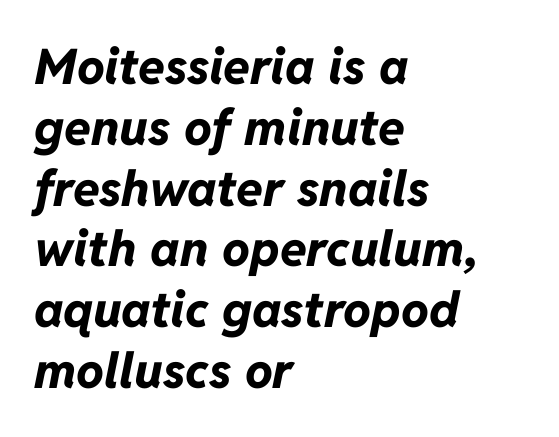
These lines keep a tight, regular rhythm from letter to letter. Short and long lines alike share a common starting point at left. Does the weight exceed regular? Yes, all the way to bold. Beneath every word, the page is bare. The specimen reads as italic at a glance.
